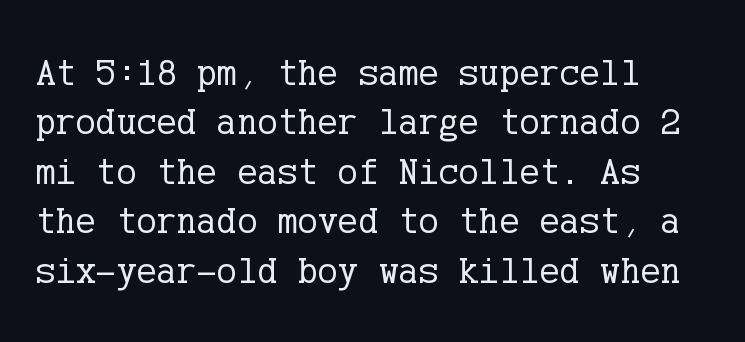
{"serif": "yes", "italic": "no", "bold": "no", "weight": "regular", "width": "normal", "stroke_contrast": "low", "x_height": "medium", "underline": "no", "align": "left", "line_spacing": "normal", "line_spacing_ratio": 1.3, "letter_spacing": "normal", "letter_spacing_em": 0.0, "glyph_px": 38}
